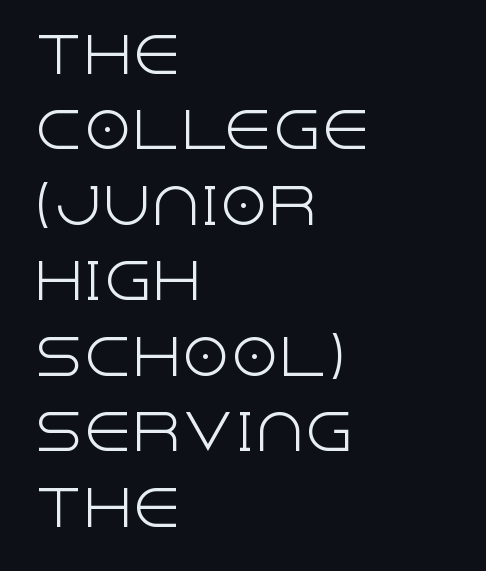
The foot of each line stays bare and open. No chunkiness to these letters — they're not bold. Do the letters lean? They stand straight. Short note: letters normally spaced. Classification — sans serif. The rows are spaced the way most documents space them.
